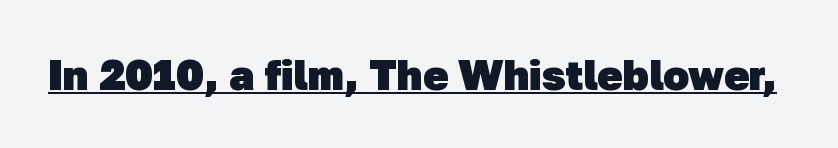
The face used here appears with an underline applied. Does the type have serifs? No, each stem ends abruptly. Every letter is thick-stroked: bold, no question. Each letter keeps its own natural width here, so spacing adapts to shape. What stands out about the letter spacing? Nothing — it is the standard amount.
